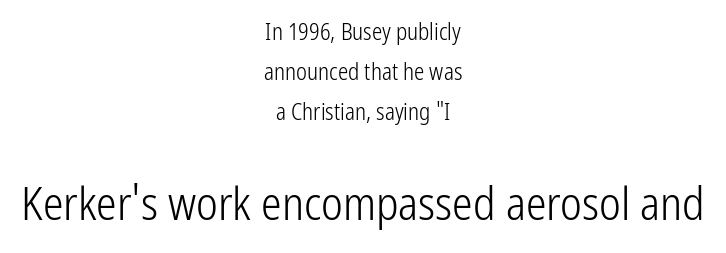
Looks like regular typesetting: each glyph gets only the width it needs. The type is set solid horizontally, with unmodified tracking. A light-to-regular cut is what we see here. If you drew a line through each stem, it would be perfectly vertical. These lines are composed in type without serifs.
